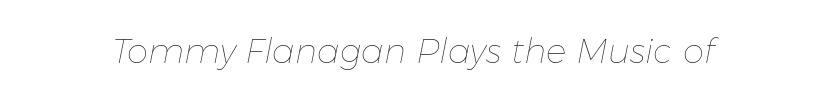
Q: Is the text bold? A: No.
Q: Is the text italic (slanted)? A: Yes, it leans right by about 11 degrees.
Q: Is the text underlined? A: No.
Q: Is the spacing between letters normal or unusually wide? A: Normal.
Q: Width (condensed, normal, or wide)? A: Normal.
Q: Stroke contrast? A: Low.
Q: x-height? A: Medium.
Q: Monospaced? A: No.
